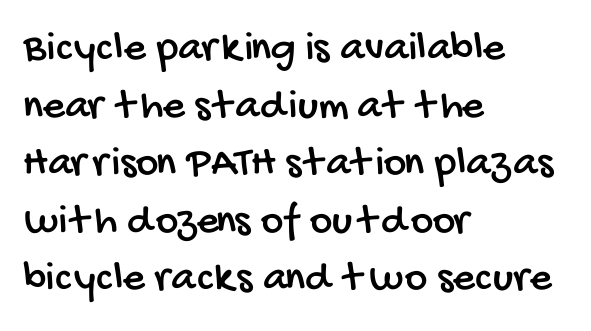
The image shows 43 px condensed sans-serif type; set left-aligned, normal line spacing (1.34x), normal letter spacing, not underlined; low stroke contrast and a large x-height.
